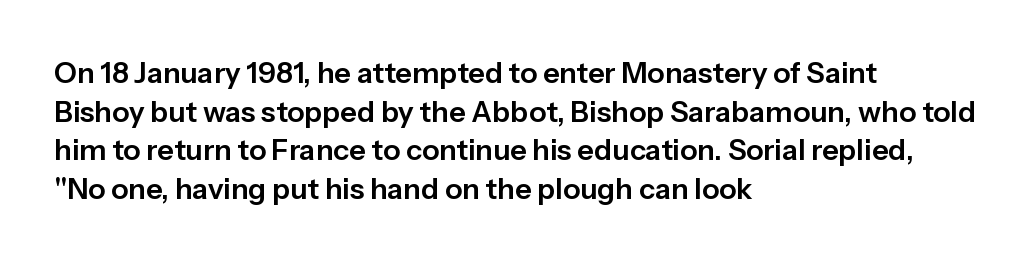
{"serif": "no", "italic": "no", "width": "normal", "stroke_contrast": "low", "x_height": "medium", "monospaced": "no", "underline": "no", "align": "left", "line_spacing": "normal", "line_spacing_ratio": 1.33, "letter_spacing": "normal", "letter_spacing_em": 0.0, "glyph_px": 29}
